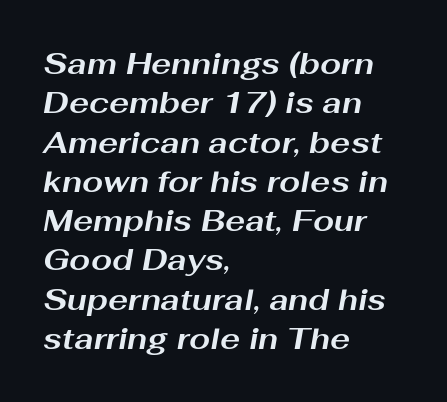
In terms of weight, the rendering is a true, heavy bold. Which margin do the lines hug? The left one — the right edge is uneven. A bare baseline throughout the passage. Does the leading feel generous? No, just average.
